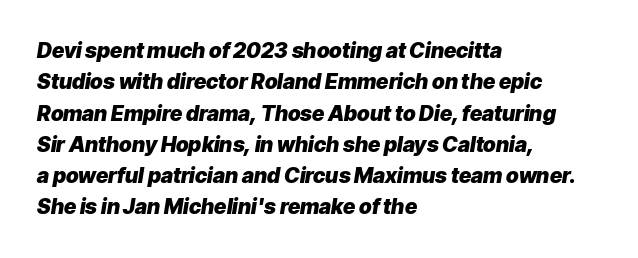
The image shows 21 px bold type, italic (leaning right); set left-aligned, normal line spacing (1.49x), normal letter spacing, not underlined.
